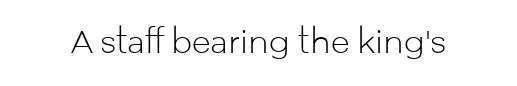
Q: Is the text bold? A: No.
Q: Is the text italic (slanted)? A: No, it is upright.
Q: Is the typeface a serif or a sans-serif typeface? A: Sans-serif.
Q: Is the text underlined? A: No.
Q: Is the spacing between letters normal or unusually wide? A: Normal.
Q: Width (condensed, normal, or wide)? A: Normal.
Q: Stroke contrast? A: Low.
Q: x-height? A: Medium.
Q: Monospaced? A: No.
